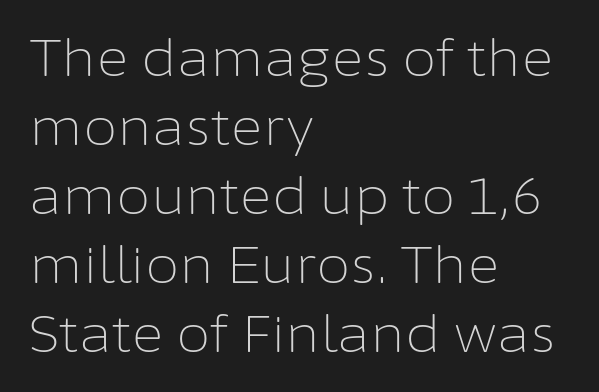
The image shows 50 px light sans-serif type, upright; set left-aligned, normal line spacing (1.38x), normal letter spacing, not underlined; low stroke contrast and a medium x-height.
